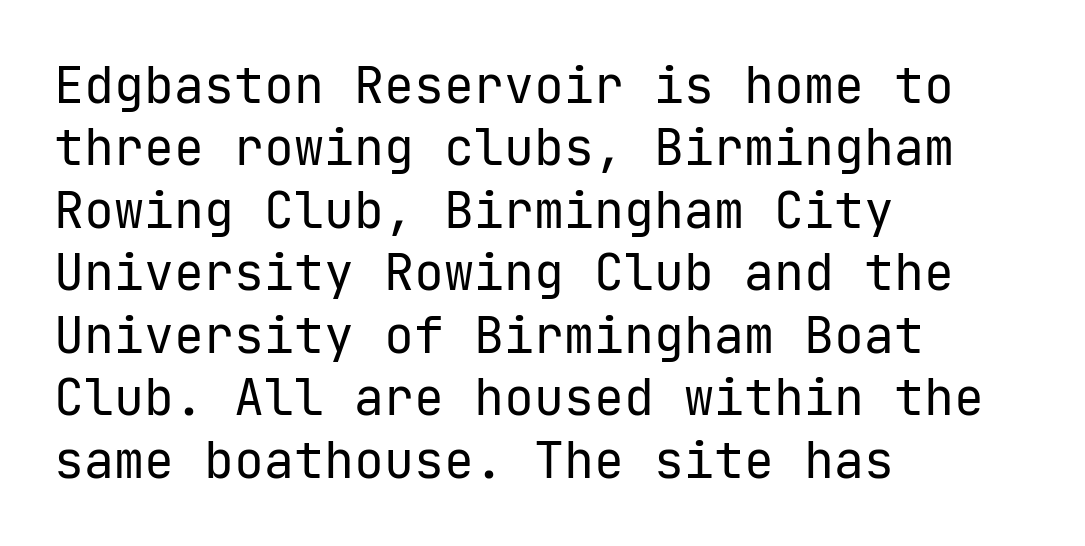
The image shows 50 px regular-weight sans-serif type, upright, monospaced; set left-aligned, normal line spacing (1.25x), normal letter spacing, not underlined; low stroke contrast and a medium x-height.
